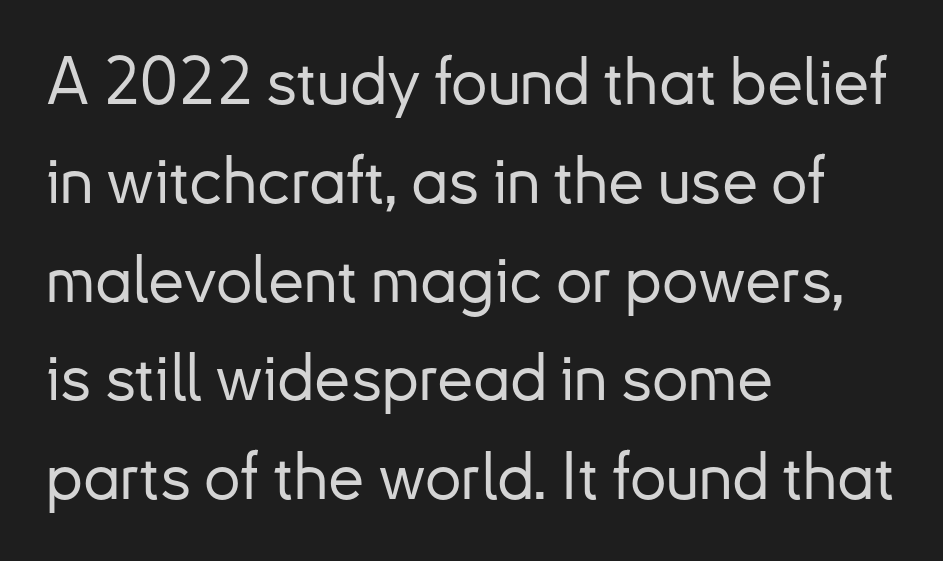
Q: Is the text italic (slanted)? A: No, it is upright.
Q: Is the typeface a serif or a sans-serif typeface? A: Sans-serif.
Q: Is the text underlined? A: No.
Q: How is the paragraph aligned? A: Left-aligned.
Q: Is the spacing between letters normal or unusually wide? A: Normal.
Q: Is the spacing between lines tight, normal or loose? A: Normal.
Q: Width (condensed, normal, or wide)? A: Normal.
Q: Stroke contrast? A: Low.
Q: x-height? A: Small.
Q: Monospaced? A: No.
